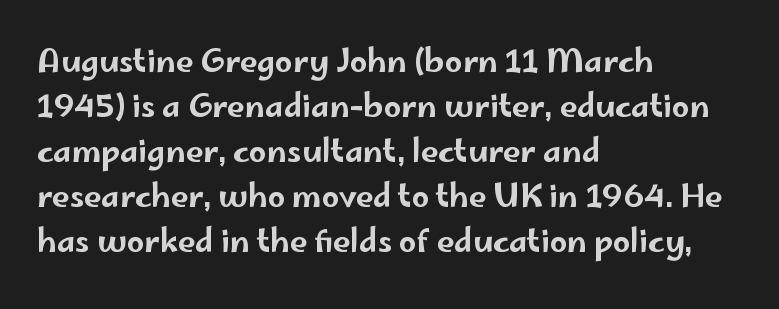
No italicization has been applied; the sample stays upright. The type family on display is of the sans-serif kind. Each word holds together tightly as a unit, with standard inter-letter gaps. Spacing verdict: proportional, widths tailored to each character.
